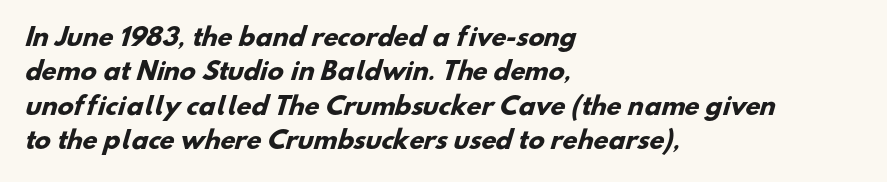
{"bold": "yes", "underline": "no", "align": "left", "line_spacing": "normal", "line_spacing_ratio": 1.43, "letter_spacing": "normal", "letter_spacing_em": 0.0, "glyph_px": 24}
